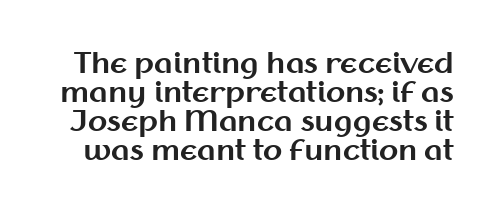
Q: Is the text bold? A: Yes.
Q: Is the text italic (slanted)? A: No, it is upright.
Q: Is the typeface a serif or a sans-serif typeface? A: Sans-serif.
Q: Is the text underlined? A: No.
Q: Is the spacing between letters normal or unusually wide? A: Normal.
Q: Is the spacing between lines tight, normal or loose? A: Tight.
Q: Width (condensed, normal, or wide)? A: Normal.
Q: Stroke contrast? A: Medium.
Q: x-height? A: Medium.
Q: Monospaced? A: No.
